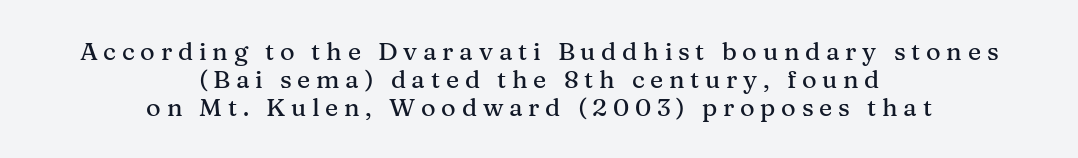
Q: Is the text italic (slanted)? A: No, it is upright.
Q: Is the text underlined? A: No.
Q: How is the paragraph aligned? A: Centered.
Q: Is the spacing between letters normal or unusually wide? A: Unusually wide.
Q: Is the spacing between lines tight, normal or loose? A: Tight.
